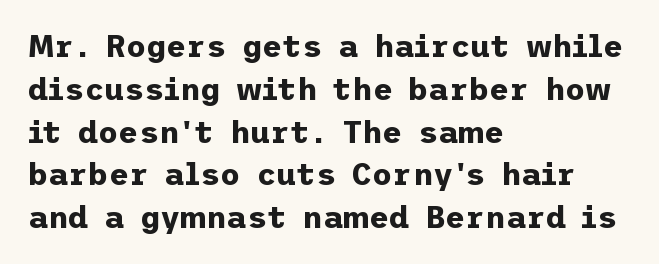
The image shows 31 px bold sans-serif type, upright; set left-aligned, normal line spacing (1.38x), normal letter spacing, not underlined; low stroke contrast and a medium x-height.
